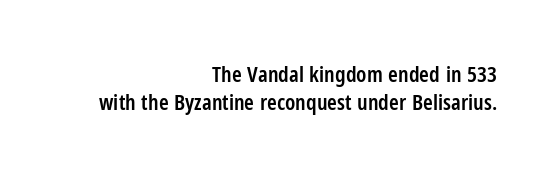
Nope, not italic — everything's standing straight. On the weight axis this lands at semibold, roughly 600. A normal amount of white space separates one row of letters from the next. Line endings align vertically; line beginnings do not. Each word holds together tightly as a unit, with standard inter-letter gaps.
